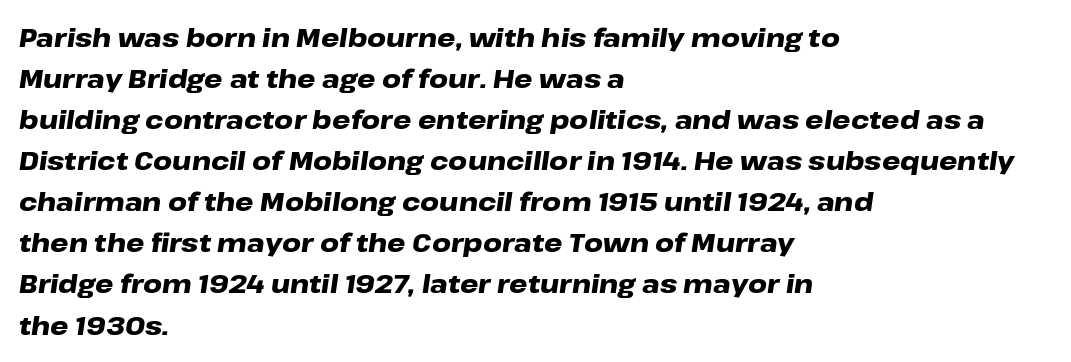
This is oblique type, the kind used for emphasis or titles. Whoever set this chose a conventional vertical rhythm. Lines of text with bare space underneath. A dark, heavy texture on the line: the type is bold. Nothing unusual about the tracking: characters are spaced as the font intends. Which margin do the lines hug? The left one — the right edge is uneven.
